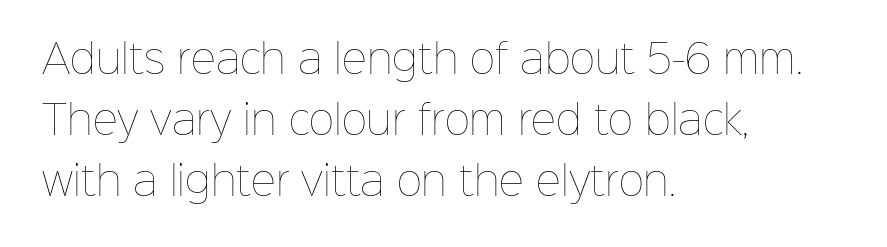
Do the characters align in a grid? No, the font is proportional. A clean baseline with only descenders dipping below it. The font's upright variant was chosen for this text. The vertical gap from one line to the next is medium.
